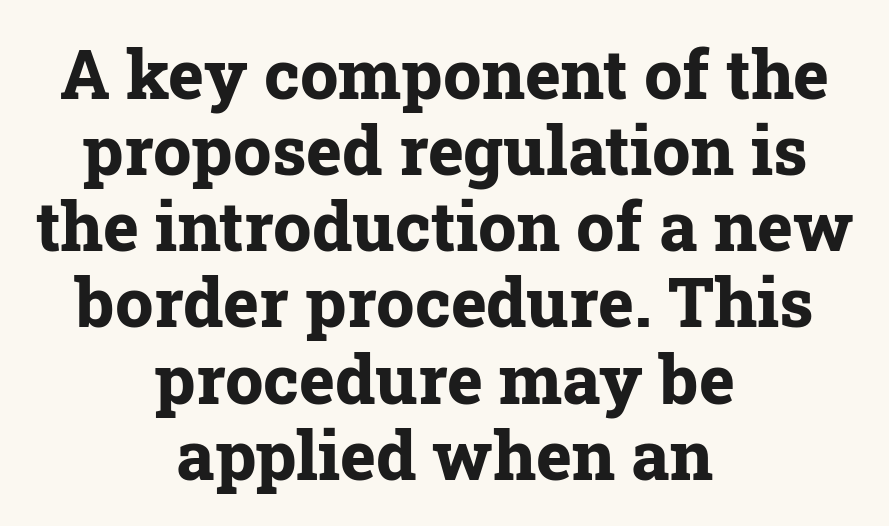
The image shows 68 px bold serif type, upright; set centered, tight line spacing (1.12x), normal letter spacing, not underlined; low stroke contrast and a medium x-height.
